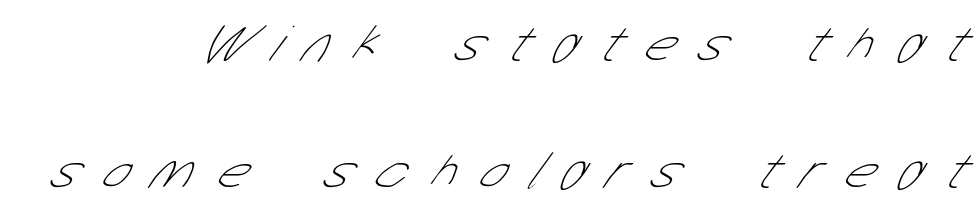
Rows of type keep a wide berth in the vertical direction. The font is comparable to plain body text, perhaps lighter. A typesetter would call this heavily tracked-out type. The face used here is a sans, in the tradition of grotesques and geometrics. The setting favours the right margin, as signatures and pull-quotes sometimes do.
